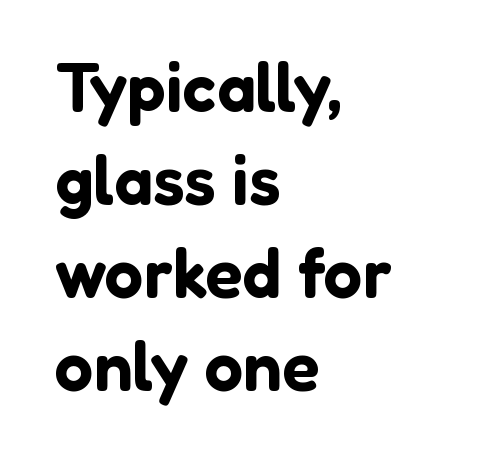
Observe the absence of serifs on each vertical stroke in this sample. Is there any slant? The stems are plumb. Default kerning and tracking; the words read as compact shapes. No word sits above an underline. Visually the block forms a straight wall on the left and a jagged coastline on the right. You could not count columns in this text — the font is proportionally spaced.
